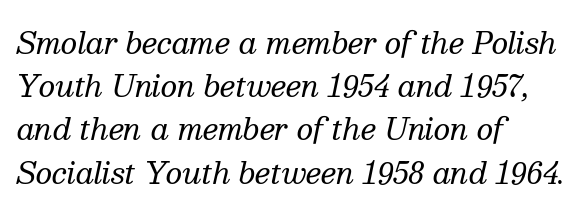
This sample uses an oblique cut, with every glyph tilted off the vertical. Observe the serifs anchoring each vertical stroke in this sample. Character widths vary here, with narrow letters taking less room than wide ones. These lines sit exactly where default settings would place them. Letters rest on an invisible, unmarked baseline.
